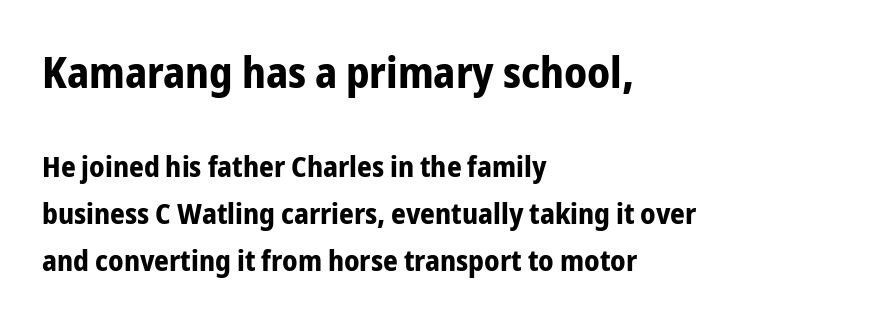
The image shows 43 px bold, condensed sans-serif type, upright; set left-aligned, normal line spacing (1.62x), normal letter spacing, not underlined; the first (top) block is 1.48x larger; low stroke contrast and a medium x-height.
